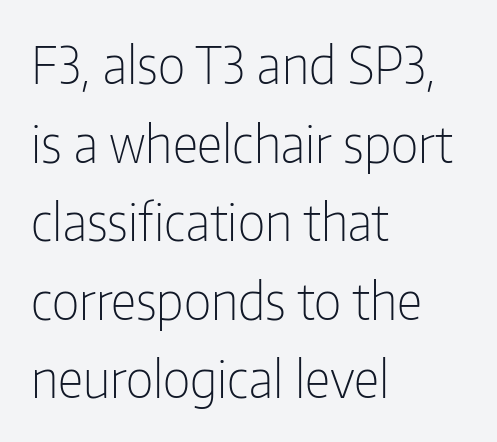
{"serif": "no", "italic": "no", "bold": "no", "weight": "light", "width": "condensed", "stroke_contrast": "low", "x_height": "medium", "monospaced": "no", "underline": "no", "align": "left", "line_spacing": "normal", "line_spacing_ratio": 1.54, "letter_spacing": "normal", "letter_spacing_em": 0.0, "glyph_px": 51}
